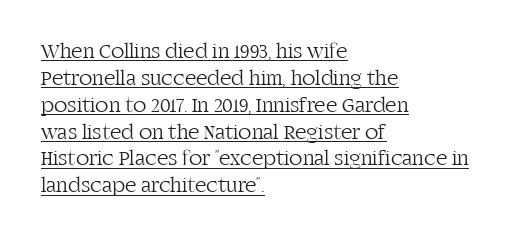
{"italic": "no", "bold": "no", "underline": "yes", "align": "left", "line_spacing_ratio": 1.22, "letter_spacing": "normal", "letter_spacing_em": 0.0, "glyph_px": 22}
